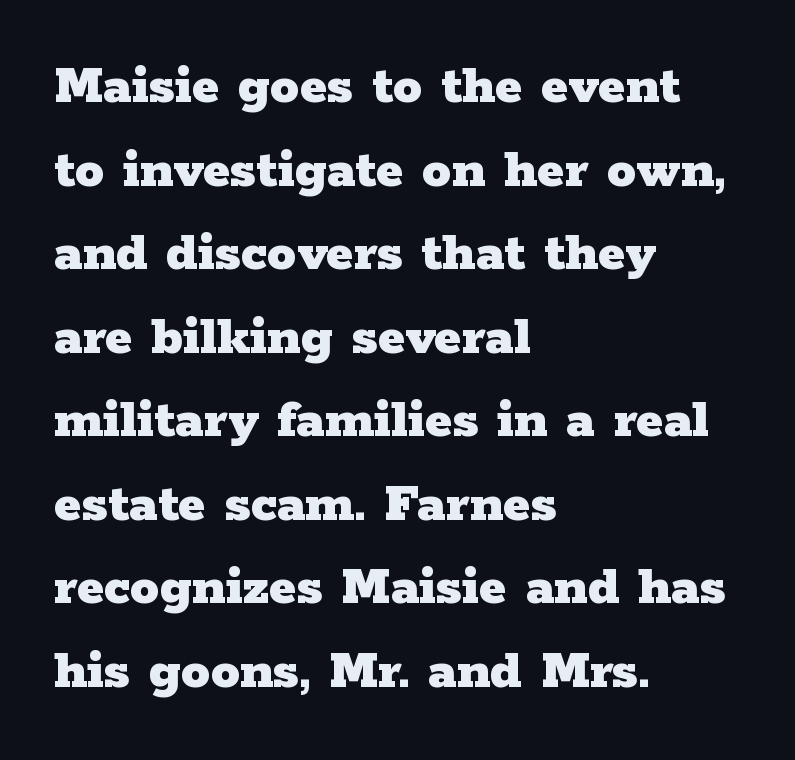
The rendering uses natural spacing where letterforms have individual widths. Horizontal bands of white between lines are of average thickness. The face used here is seriffed, in the tradition of book romans. Each glyph is drawn with heavy, bold strokes. Any mark beneath the type? The region is blank. Alignment: flush left.
